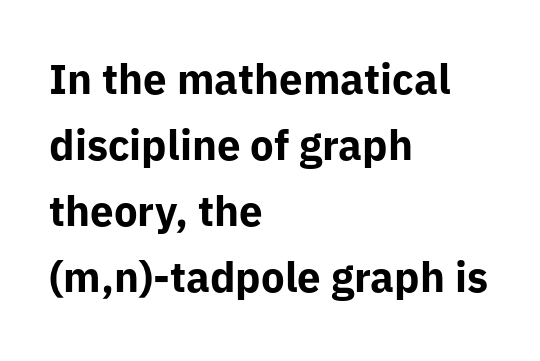
The glyphs are unaccompanied by any horizontal stroke below them. Look at the bottom of the vertical strokes: they stop flat, with no serifs. Italic? Not at all — the glyphs are vertical. How are the letters spaced? Ordinarily, with no added tracking. These words are printed bold, with thick strokes throughout.
